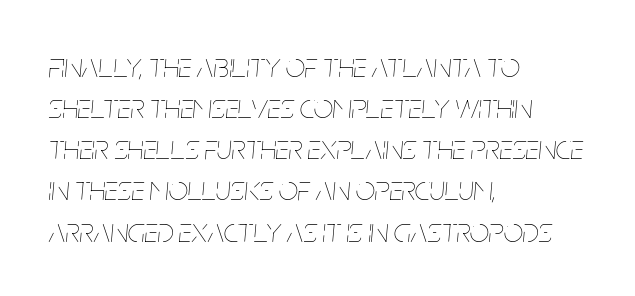
The face used here is proportionally spaced, like ordinary book or web type. This sample uses plain, unmodified letter spacing. The face looks like a standard text weight, possibly lighter. Notice how the stems are inclined rather than vertical — that's the hallmark of italics. Type without underlining. These lines stack with their left ends in a neat column.
